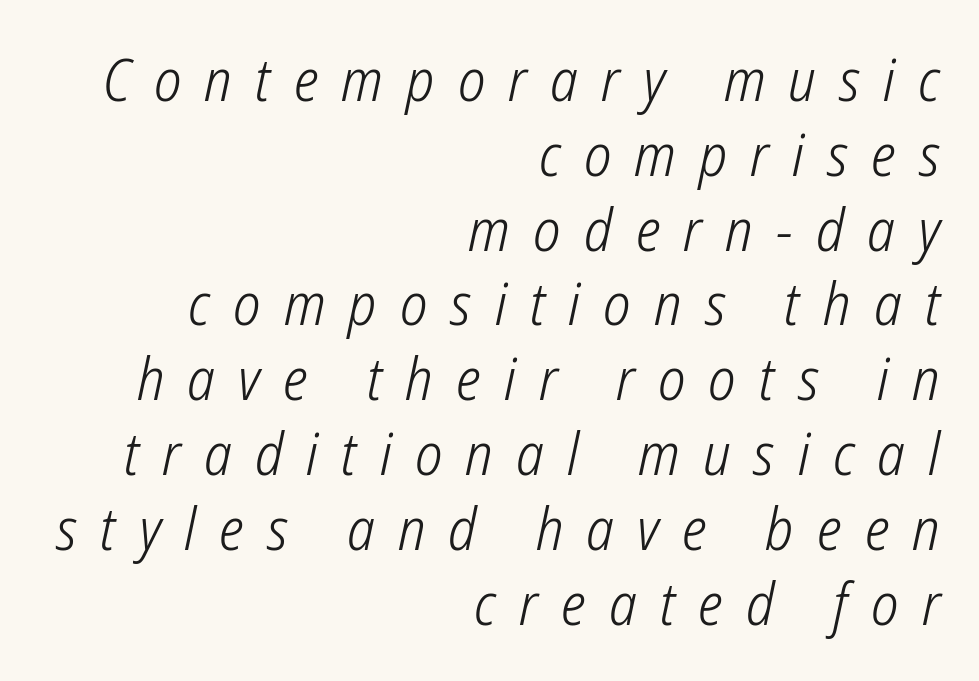
The image shows 58 px light, condensed sans-serif type; set right-aligned, normal line spacing (1.29x), unusually wide letter spacing (+0.4 em), not underlined; low stroke contrast and a medium x-height.
